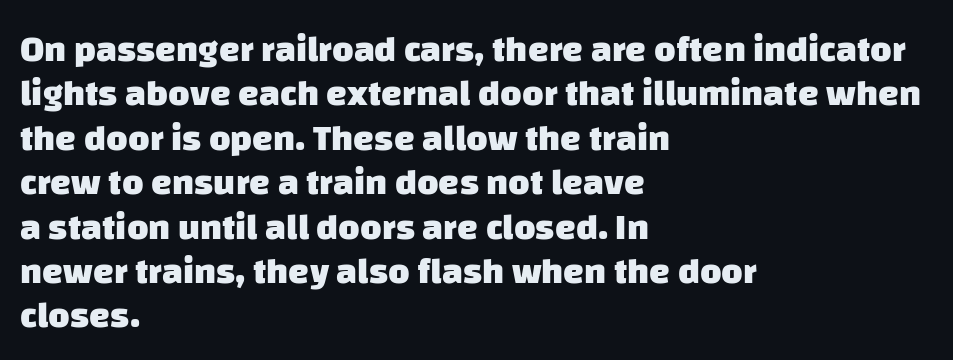
The image shows 37 px heavy sans-serif type; set left-aligned, line spacing 1.2x, normal letter spacing, not underlined; low stroke contrast and a large x-height.
